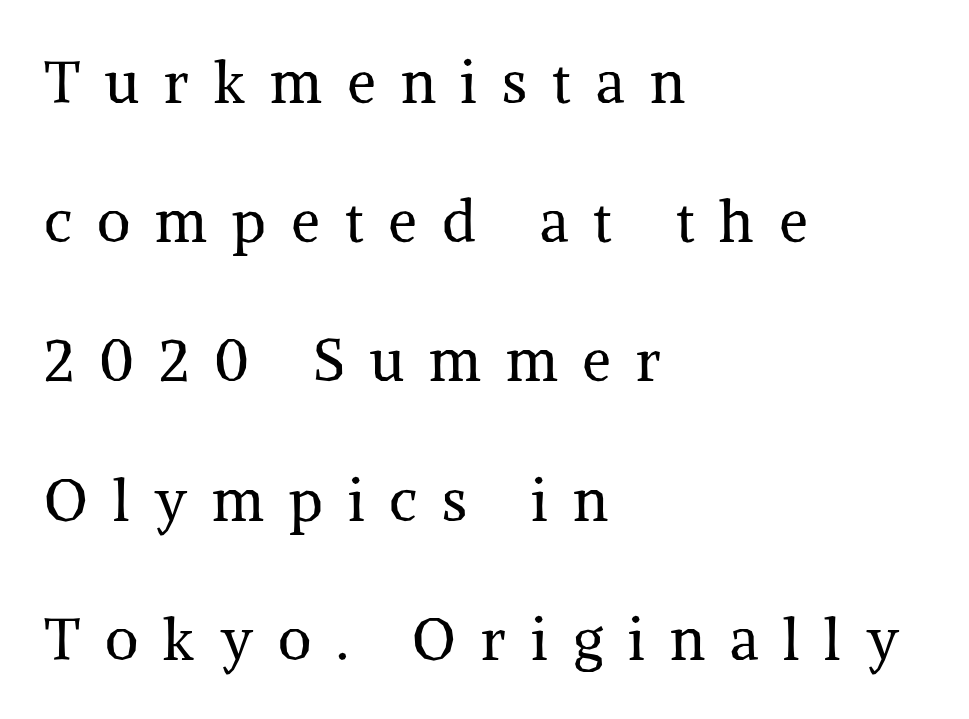
Unbolded letterforms with no extra heft. Tracking here is generous; glyphs stand well apart from one another. These lines are composed in type with serifs. Unlike italic type, these characters show no tilt at all.
